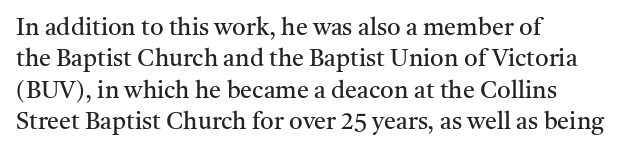
The image shows 24 px text type, upright; set left-aligned, normal line spacing (1.31x), normal letter spacing, not underlined.
